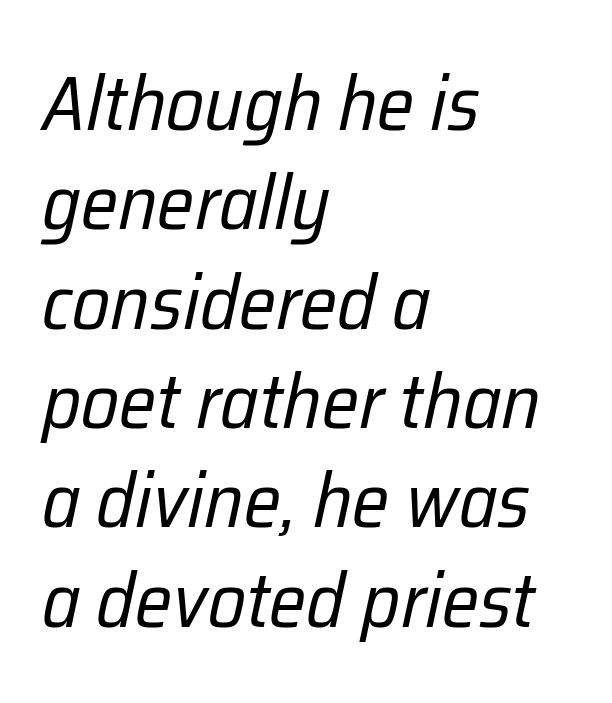
Q: Is the text bold? A: No.
Q: Is the text italic (slanted)? A: Yes, it leans right by about 12 degrees.
Q: Is the text underlined? A: No.
Q: How is the paragraph aligned? A: Left-aligned.
Q: Is the spacing between letters normal or unusually wide? A: Normal.
Q: Is the spacing between lines tight, normal or loose? A: Normal.
Q: Width (condensed, normal, or wide)? A: Condensed.
Q: Stroke contrast? A: Low.
Q: x-height? A: Medium.
Q: Monospaced? A: No.
